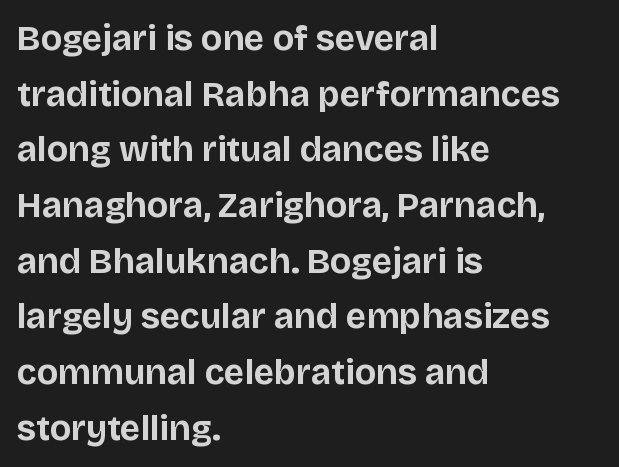
The image shows 35 px bold sans-serif type, upright; set left-aligned, normal line spacing (1.59x), normal letter spacing, not underlined; low stroke contrast and a large x-height.
